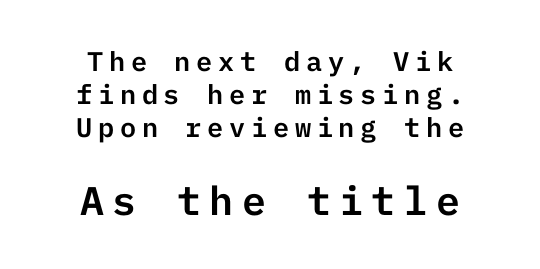
Unlike a traditional serif, this face leaves its strokes unadorned. Does the bottom block carry the larger type? Yes, it does. These lines have a slow, spaced-out rhythm from letter to letter. The words here are not underlined.
